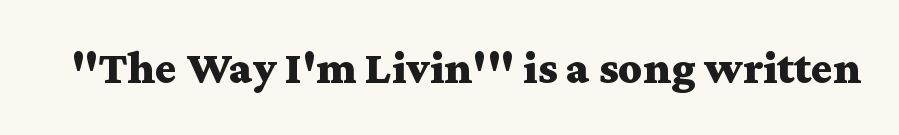
Q: Is the text bold? A: Yes.
Q: Is the text italic (slanted)? A: No, it is upright.
Q: Is the typeface a serif or a sans-serif typeface? A: Serif.
Q: Is the text underlined? A: No.
Q: Is the spacing between letters normal or unusually wide? A: Normal.
Q: Width (condensed, normal, or wide)? A: Wide.
Q: Stroke contrast? A: Medium.
Q: x-height? A: Medium.
Q: Monospaced? A: No.
